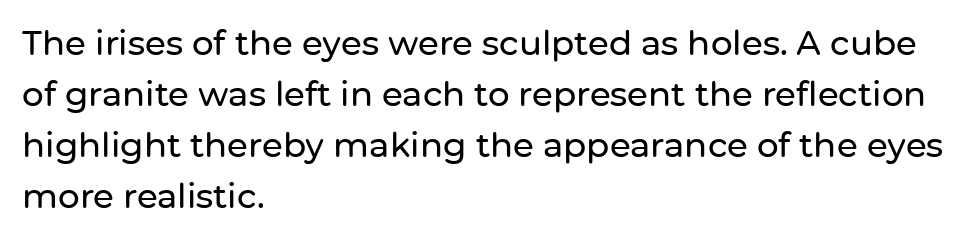
Q: Is the text italic (slanted)? A: No, it is upright.
Q: Is the typeface a serif or a sans-serif typeface? A: Sans-serif.
Q: Is the text underlined? A: No.
Q: How is the paragraph aligned? A: Left-aligned.
Q: Is the spacing between letters normal or unusually wide? A: Normal.
Q: Is the spacing between lines tight, normal or loose? A: Normal.
Q: Width (condensed, normal, or wide)? A: Normal.
Q: Stroke contrast? A: Low.
Q: x-height? A: Medium.
Q: Monospaced? A: No.
